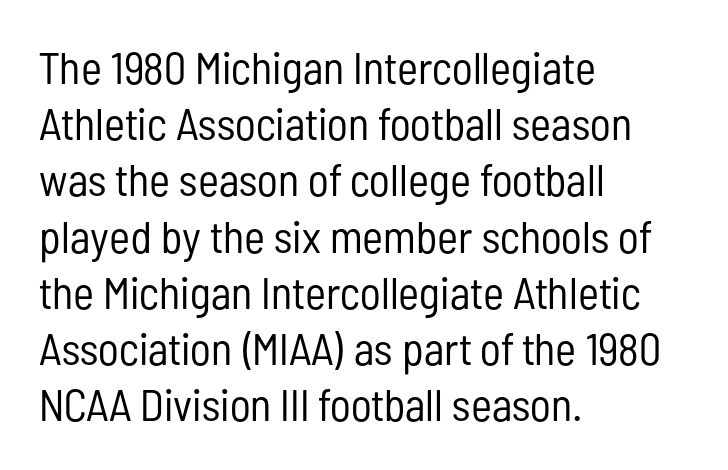
{"serif": "no", "italic": "no", "bold": "no", "weight": "regular", "width": "condensed", "stroke_contrast": "low", "x_height": "medium", "monospaced": "no", "underline": "no", "align": "left", "line_spacing": "normal", "line_spacing_ratio": 1.25, "letter_spacing": "normal", "letter_spacing_em": 0.0, "glyph_px": 45}
